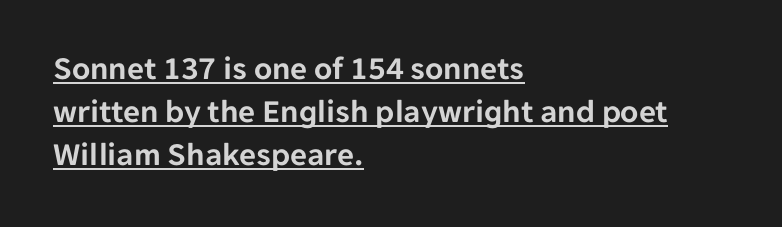
Q: Is the text italic (slanted)? A: No, it is upright.
Q: Is the typeface a serif or a sans-serif typeface? A: Sans-serif.
Q: Is the text underlined? A: Yes.
Q: How is the paragraph aligned? A: Left-aligned.
Q: Is the spacing between letters normal or unusually wide? A: Normal.
Q: Is the spacing between lines tight, normal or loose? A: Normal.
Q: Width (condensed, normal, or wide)? A: Normal.
Q: Stroke contrast? A: Low.
Q: x-height? A: Medium.
Q: Monospaced? A: No.
